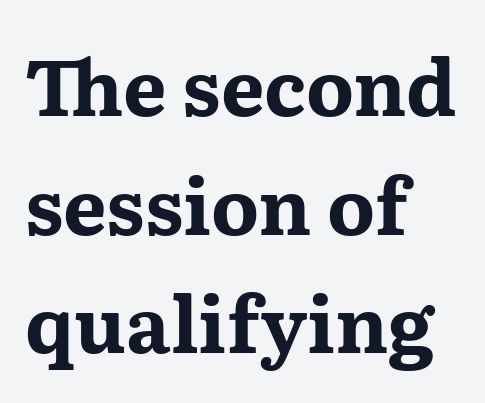
The image shows 77 px bold, wide serif type, upright; set left-aligned, normal line spacing (1.54x), normal letter spacing, not underlined; medium stroke contrast and a medium x-height.
